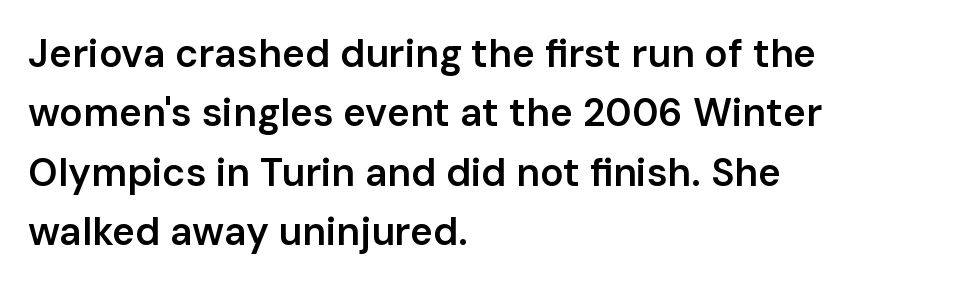
Regular leading. Proportional: the letters do not fall into vertical columns. What kind of face is this? One without serifs — a sans. Check the space under the baseline: it is left empty. Its strokes are somewhat broadened, the hallmark of semibold type.
